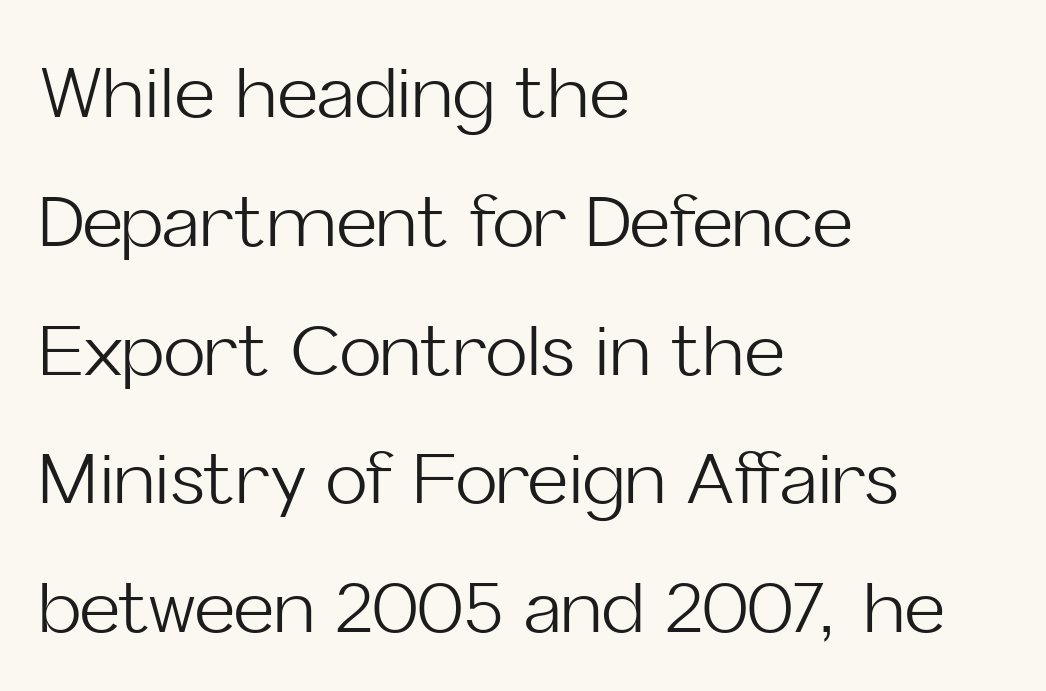
Q: Is the text bold? A: No.
Q: Is the text italic (slanted)? A: No, it is upright.
Q: Is the typeface a serif or a sans-serif typeface? A: Sans-serif.
Q: Is the text underlined? A: No.
Q: How is the paragraph aligned? A: Left-aligned.
Q: Is the spacing between letters normal or unusually wide? A: Normal.
Q: Width (condensed, normal, or wide)? A: Normal.
Q: Stroke contrast? A: Low.
Q: x-height? A: Medium.
Q: Monospaced? A: No.
